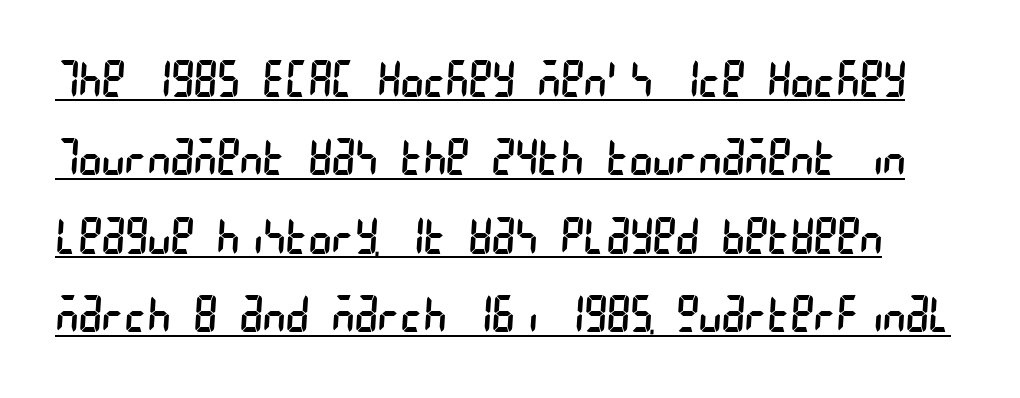
The image shows 49 px regular-weight, condensed sans-serif type; set normal line spacing (1.6x), normal letter spacing, underlined; low stroke contrast and a large x-height.
